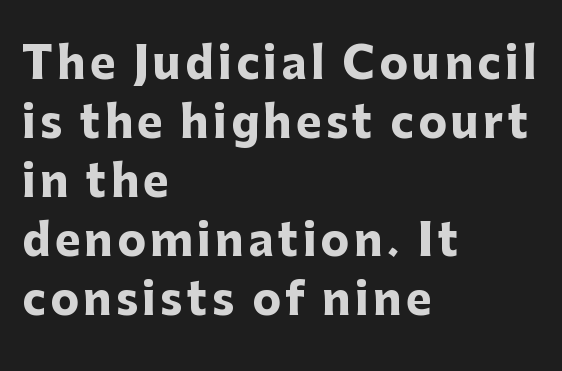
Q: Is the text bold? A: Yes.
Q: Is the text italic (slanted)? A: No, it is upright.
Q: Is the typeface a serif or a sans-serif typeface? A: Sans-serif.
Q: Is the text underlined? A: No.
Q: How is the paragraph aligned? A: Left-aligned.
Q: Is the spacing between lines tight, normal or loose? A: Normal.
Q: Width (condensed, normal, or wide)? A: Normal.
Q: Stroke contrast? A: Low.
Q: x-height? A: Medium.
Q: Monospaced? A: No.
